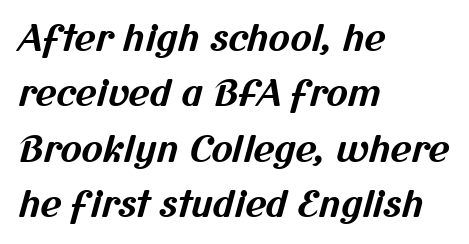
{"serif": "no", "bold": "yes", "weight": "bold", "width": "normal", "stroke_contrast": "medium", "x_height": "medium", "monospaced": "no", "underline": "no", "align": "left", "line_spacing": "normal", "line_spacing_ratio": 1.54, "letter_spacing": "normal", "letter_spacing_em": 0.0, "glyph_px": 36}
